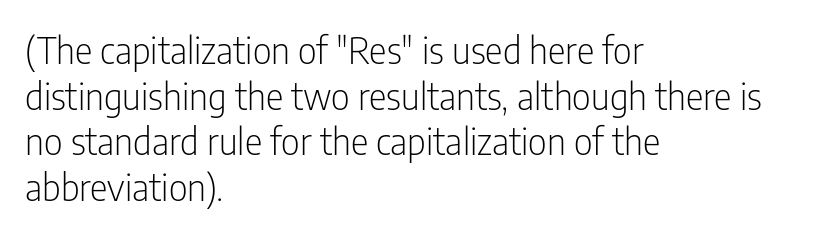
{"serif": "no", "italic": "no", "bold": "no", "weight": "light", "width": "condensed", "stroke_contrast": "low", "x_height": "medium", "monospaced": "no", "underline": "no", "align": "left", "line_spacing_ratio": 1.23, "letter_spacing": "normal", "letter_spacing_em": 0.0, "glyph_px": 37}
